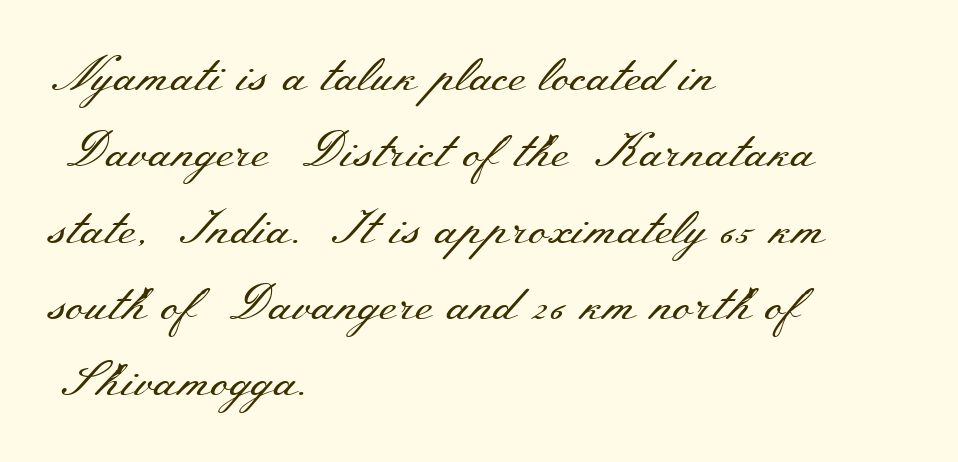
{"serif": "yes", "bold": "no", "weight": "regular", "width": "wide", "stroke_contrast": "medium", "x_height": "small", "monospaced": "no", "underline": "no", "align": "left", "line_spacing": "normal", "line_spacing_ratio": 1.59, "letter_spacing": "normal", "letter_spacing_em": 0.0, "glyph_px": 48}
